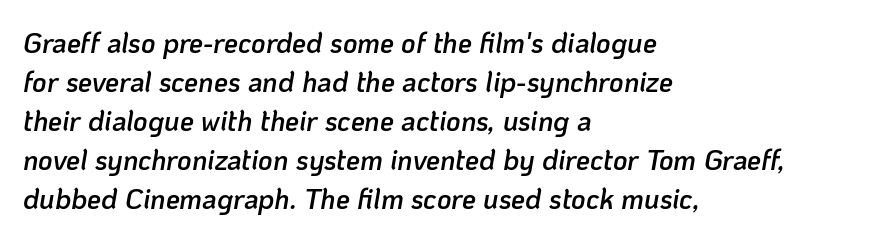
{"italic": "yes", "lean": "right", "slant_degrees": 10, "bold": "semi", "weight": "semibold", "width": "normal", "stroke_contrast": "low", "x_height": "medium", "monospaced": "no", "underline": "no", "align": "left", "line_spacing": "normal", "line_spacing_ratio": 1.39, "letter_spacing": "normal", "letter_spacing_em": 0.0, "glyph_px": 28}
